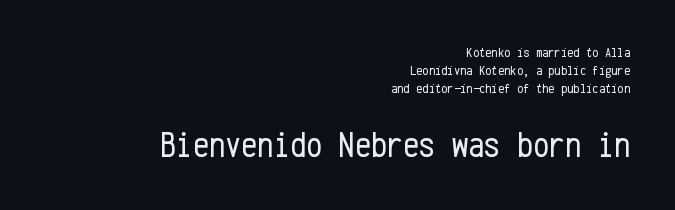
The image shows 36 px regular-weight, condensed sans-serif type, upright, monospaced; set right-aligned, normal line spacing (1.29x), normal letter spacing, not underlined; the second (bottom) block is 2.57x larger; low stroke contrast and a medium x-height.
